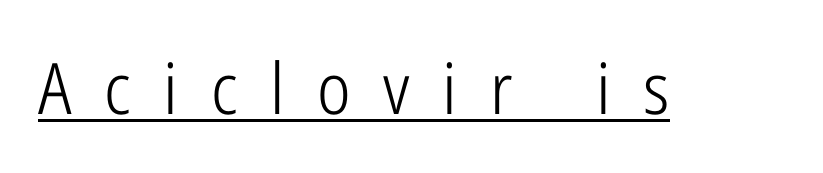
{"serif": "no", "italic": "no", "bold": "no", "weight": "light", "width": "condensed", "stroke_contrast": "low", "x_height": "medium", "monospaced": "no", "underline": "yes", "letter_spacing": "wide", "letter_spacing_em": 0.46, "glyph_px": 71}
